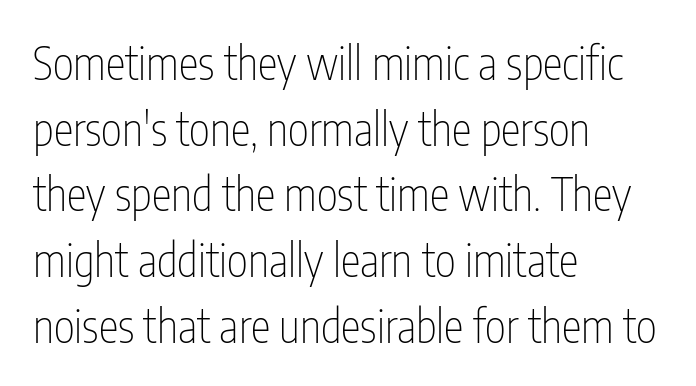
The image shows 45 px thin, condensed sans-serif type, upright; set left-aligned, normal line spacing (1.46x), normal letter spacing, not underlined; low stroke contrast and a medium x-height.
